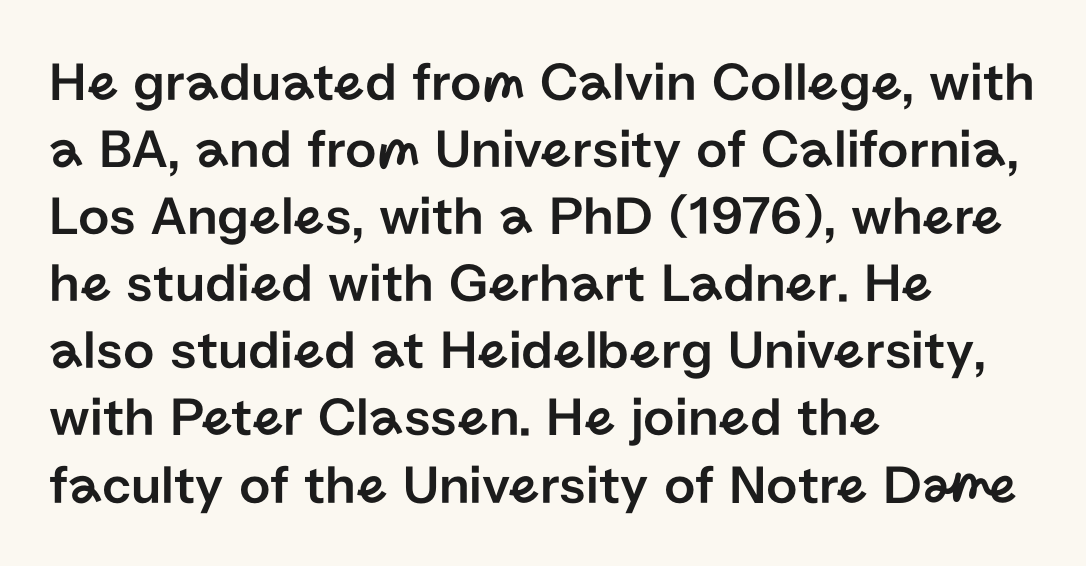
Notice how the stems are strictly vertical — no italics here. Only glyphs here, with clear space below each row. Look at the tracking — it's just the regular setting, nothing added. Spacing verdict: proportional, widths tailored to each character. The letters carry no serifs — their stems end cleanly without finishing strokes. The typesetter chose a ragged-right arrangement here.
